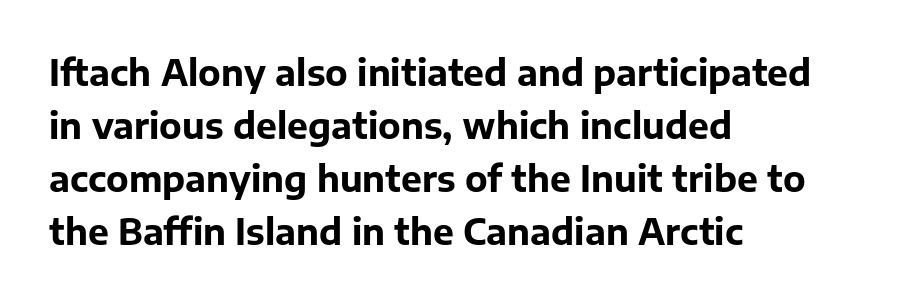
Q: Is the text bold? A: Yes.
Q: Is the text italic (slanted)? A: No, it is upright.
Q: Is the typeface a serif or a sans-serif typeface? A: Sans-serif.
Q: Is the text underlined? A: No.
Q: How is the paragraph aligned? A: Left-aligned.
Q: Is the spacing between letters normal or unusually wide? A: Normal.
Q: Is the spacing between lines tight, normal or loose? A: Normal.
Q: Width (condensed, normal, or wide)? A: Normal.
Q: Stroke contrast? A: Low.
Q: x-height? A: Medium.
Q: Monospaced? A: No.
